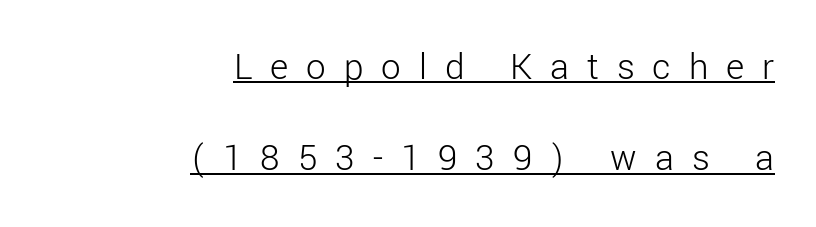
Q: Is the text bold? A: No.
Q: Is the text italic (slanted)? A: No, it is upright.
Q: Is the typeface a serif or a sans-serif typeface? A: Sans-serif.
Q: Is the text underlined? A: Yes.
Q: How is the paragraph aligned? A: Right-aligned.
Q: Is the spacing between letters normal or unusually wide? A: Unusually wide.
Q: Is the spacing between lines tight, normal or loose? A: Loose.
Q: Width (condensed, normal, or wide)? A: Normal.
Q: Stroke contrast? A: Low.
Q: x-height? A: Medium.
Q: Monospaced? A: No.
